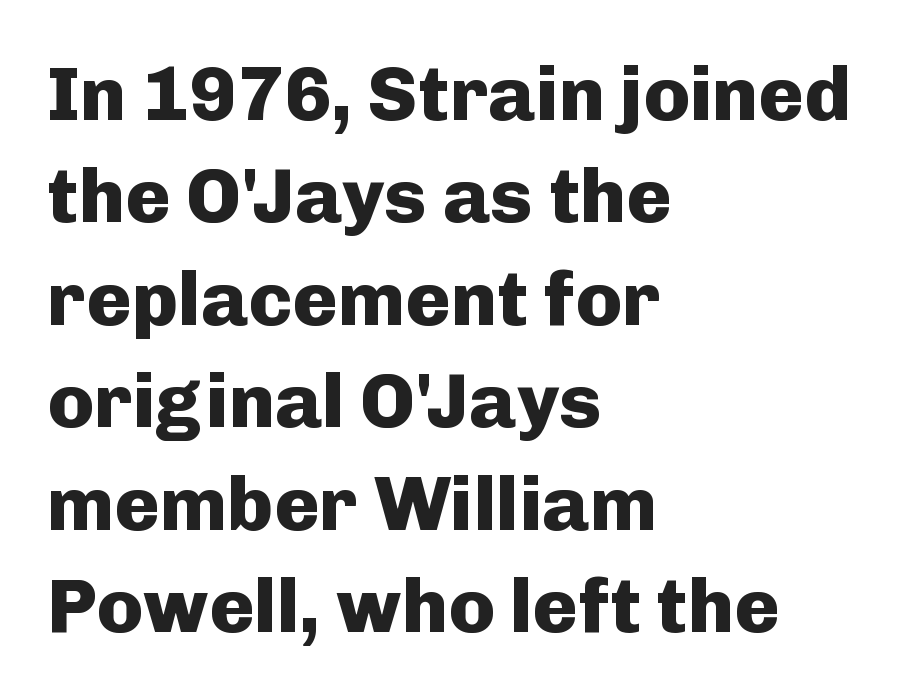
The image shows 77 px heavy sans-serif type, upright; set left-aligned, normal line spacing (1.33x), normal letter spacing, not underlined; low stroke contrast and a medium x-height.
